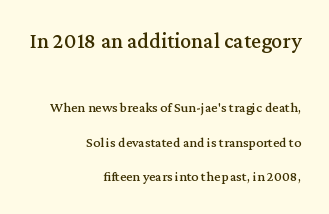
Q: Is the text italic (slanted)? A: No, it is upright.
Q: Is the text underlined? A: No.
Q: How is the paragraph aligned? A: Right-aligned.
Q: Is the spacing between letters normal or unusually wide? A: Normal.
Q: Is the spacing between lines tight, normal or loose? A: Loose.
Q: Which block of text is set in a larger size, the first (top) or the second (bottom)? A: The first (top) one.
